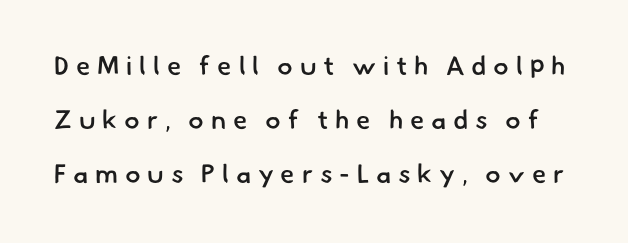
The image shows 26 px text type; set loose line spacing (2.07x), unusually wide letter spacing (+0.26 em), not underlined.
